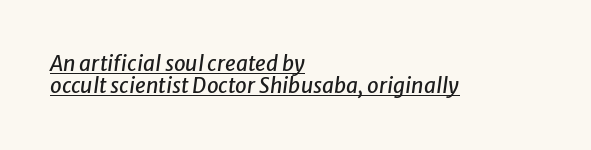
Q: Is the text italic (slanted)? A: Yes, it leans right by about 8 degrees.
Q: Is the text underlined? A: Yes.
Q: How is the paragraph aligned? A: Left-aligned.
Q: Is the spacing between letters normal or unusually wide? A: Normal.
Q: Is the spacing between lines tight, normal or loose? A: Tight.
